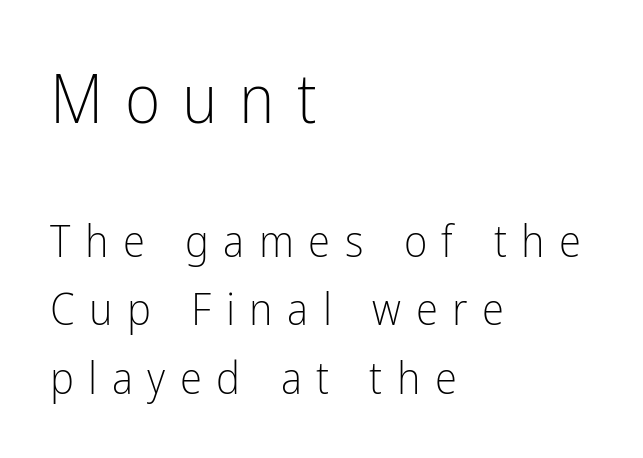
Heaviness? Minimal to ordinary, like unemphasized prose. Which chunk is bigger? The first one — the top block dwarfs the bottom. No word sits above an underline. The typography opts for an upright posture over an oblique one.
